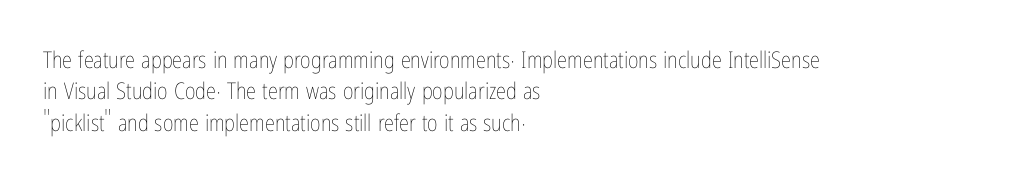
{"italic": "no", "bold": "no", "underline": "no", "align": "left", "line_spacing": "normal", "line_spacing_ratio": 1.36, "letter_spacing": "normal", "letter_spacing_em": 0.0, "glyph_px": 23}
